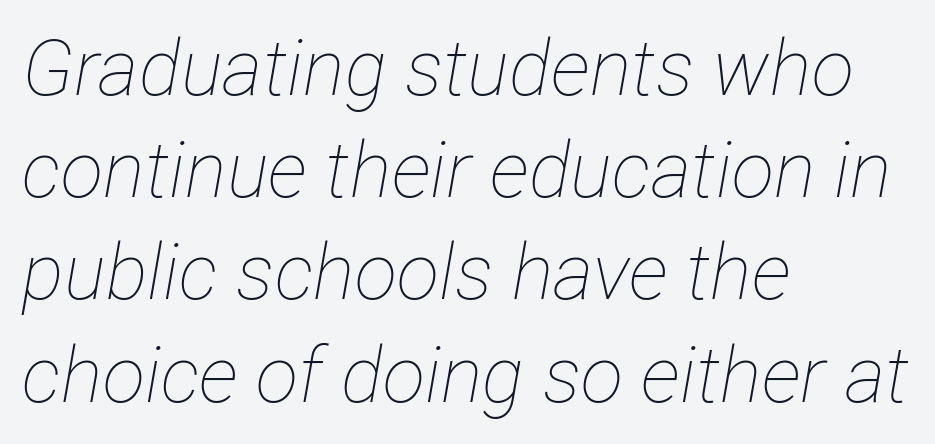
The image shows 78 px thin, condensed type, italic (leaning right); set left-aligned, normal line spacing (1.31x), normal letter spacing, not underlined; low stroke contrast and a medium x-height.
